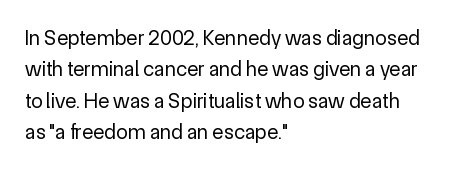
{"italic": "no", "bold": "no", "underline": "no", "align": "left", "line_spacing": "normal", "line_spacing_ratio": 1.5, "letter_spacing": "normal", "letter_spacing_em": 0.0, "glyph_px": 21}
